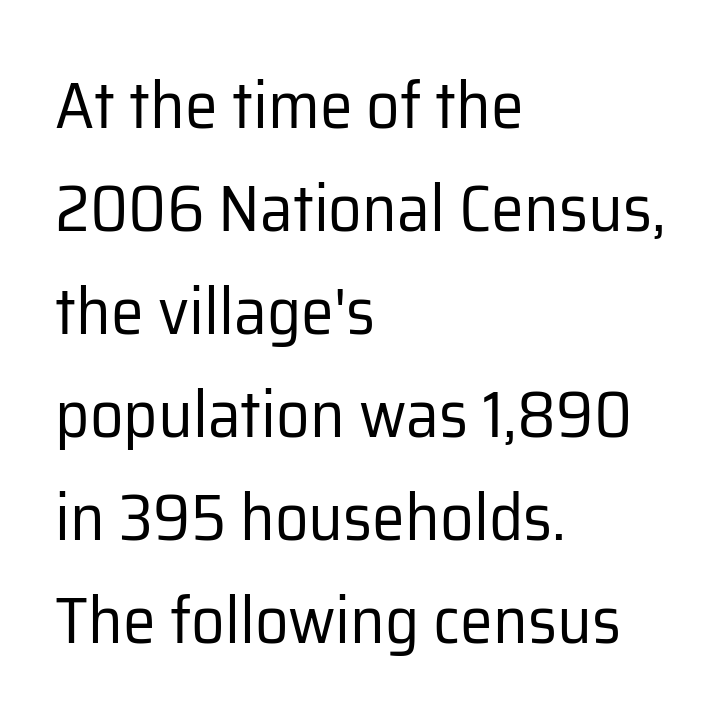
Stems and bowls with no extra thickness — not bold. This rendering leaves character spacing at its baseline value. This rendering features lettering with no underline. Unlike italic type, these characters show no tilt at all. The letters advance in unequal steps, a hallmark of proportional type. The font family rendered here belongs to the sans-serif group.
